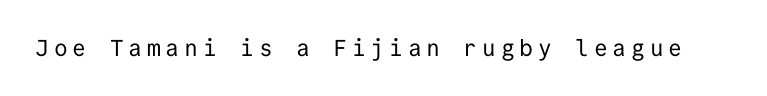
The image shows 23 px text type, upright; set unusually wide letter spacing (+0.21 em), not underlined.
